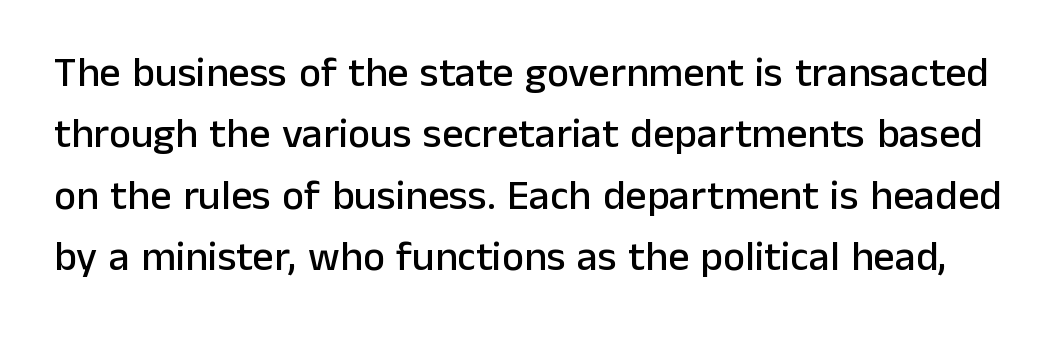
Q: Is the text italic (slanted)? A: No, it is upright.
Q: Is the typeface a serif or a sans-serif typeface? A: Sans-serif.
Q: Is the text underlined? A: No.
Q: Is the spacing between letters normal or unusually wide? A: Normal.
Q: Is the spacing between lines tight, normal or loose? A: Normal.
Q: Width (condensed, normal, or wide)? A: Normal.
Q: Stroke contrast? A: Low.
Q: x-height? A: Medium.
Q: Monospaced? A: No.
